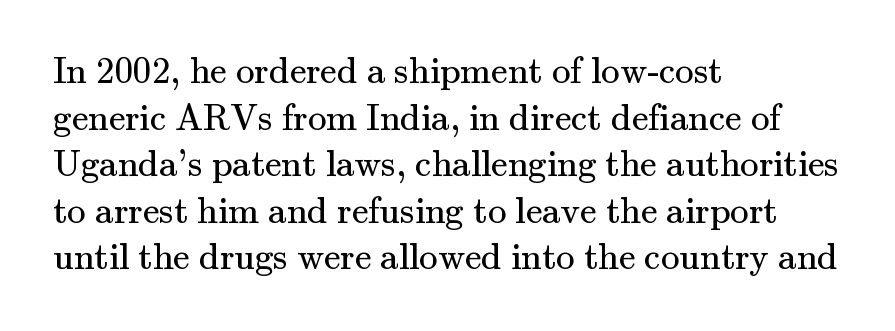
Leftover space on each line is placed entirely after the last word. Rows of type keep a routine distance in the vertical direction. Words float on clear page, feet unadorned. Does the lettering tilt? It doesn't — this is upright.
